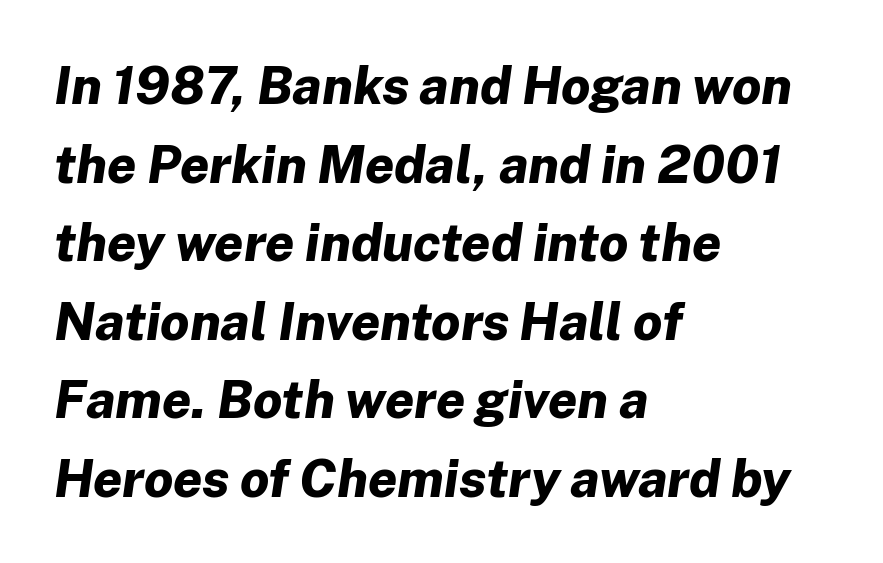
The image shows 52 px bold type, italic (leaning right); set left-aligned, normal line spacing (1.51x), normal letter spacing, not underlined; low stroke contrast and a medium x-height.
